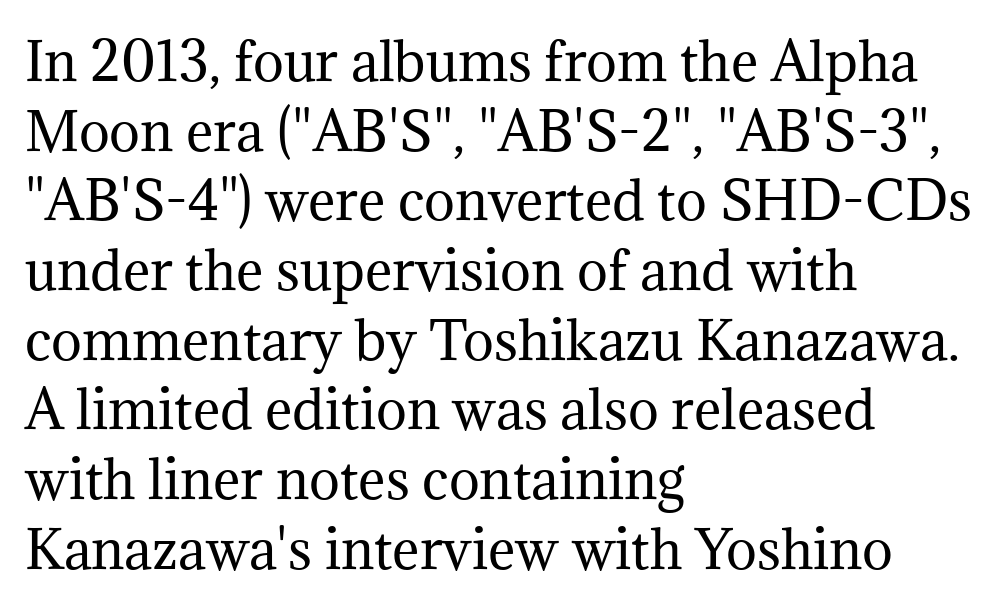
Q: Is the text bold? A: No.
Q: Is the text italic (slanted)? A: No, it is upright.
Q: Is the typeface a serif or a sans-serif typeface? A: Serif.
Q: Is the text underlined? A: No.
Q: How is the paragraph aligned? A: Left-aligned.
Q: Is the spacing between letters normal or unusually wide? A: Normal.
Q: Is the spacing between lines tight, normal or loose? A: Normal.
Q: Width (condensed, normal, or wide)? A: Normal.
Q: Stroke contrast? A: Medium.
Q: x-height? A: Medium.
Q: Monospaced? A: No.
